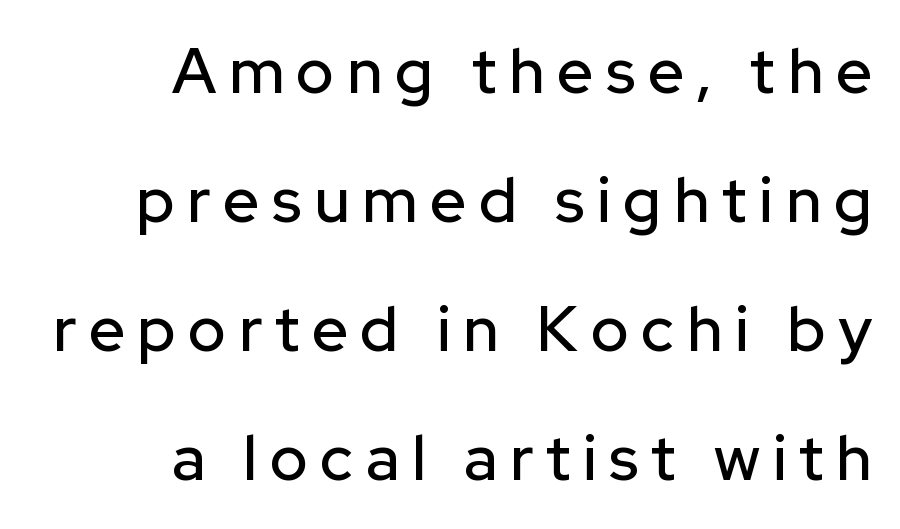
{"serif": "no", "italic": "no", "width": "normal", "stroke_contrast": "low", "x_height": "medium", "monospaced": "no", "underline": "no", "align": "right", "line_spacing": "loose", "line_spacing_ratio": 2.05, "letter_spacing": "wide", "letter_spacing_em": 0.2, "glyph_px": 63}
